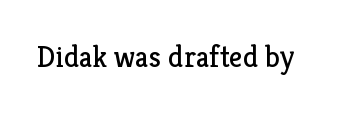
Ink coverage per letter is moderate at most. Clear beneath every line of the passage. Serifs: yes, visible at the terminals of the letterforms. The passage shown has conventional tracking throughout. Designer's note — italics off, roman on.
